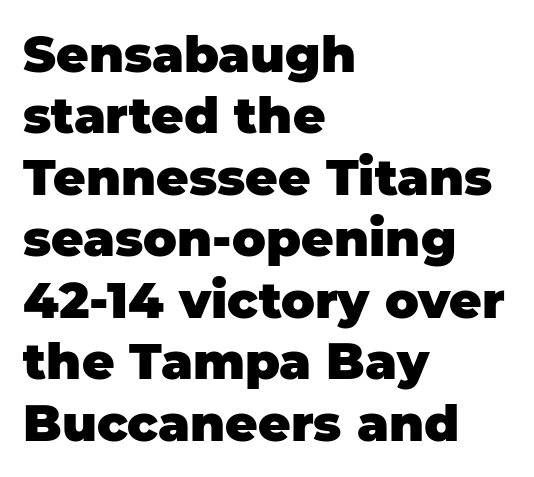
Q: Is the text bold? A: Yes.
Q: Is the text italic (slanted)? A: No, it is upright.
Q: Is the typeface a serif or a sans-serif typeface? A: Sans-serif.
Q: Is the text underlined? A: No.
Q: How is the paragraph aligned? A: Left-aligned.
Q: Is the spacing between letters normal or unusually wide? A: Normal.
Q: Width (condensed, normal, or wide)? A: Normal.
Q: Stroke contrast? A: Low.
Q: x-height? A: Large.
Q: Monospaced? A: No.
